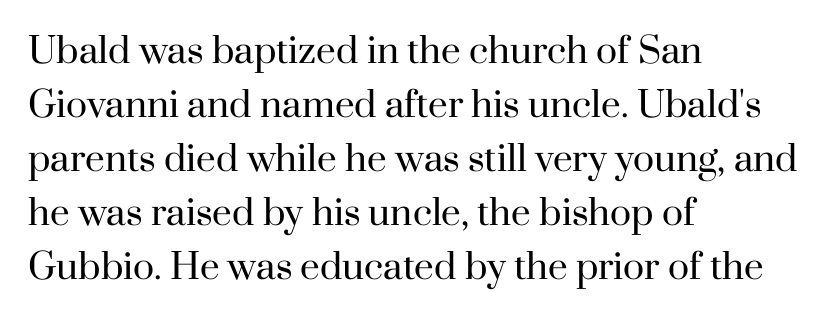
{"serif": "yes", "italic": "no", "bold": "no", "weight": "regular", "width": "normal", "stroke_contrast": "high", "x_height": "small", "monospaced": "no", "underline": "no", "align": "left", "line_spacing": "normal", "line_spacing_ratio": 1.54, "letter_spacing": "normal", "letter_spacing_em": 0.0, "glyph_px": 35}
